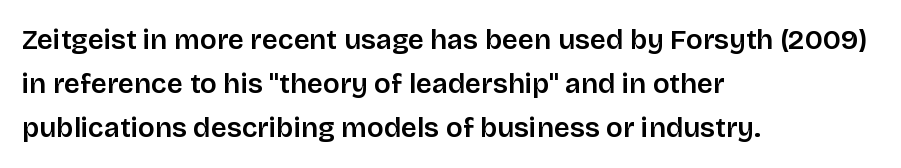
The image shows 28 px sans-serif type, upright; set left-aligned, normal line spacing (1.58x), normal letter spacing, not underlined; low stroke contrast and a large x-height.
